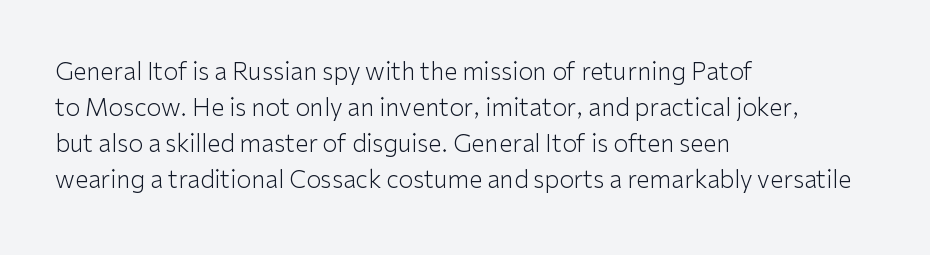
There is no visible air inserted between adjacent glyphs. The rendering anchors every line to the left-hand side. Counters stay open thanks to moderate or lighter strokes. Is there much room between lines? A standard amount, neither cramped nor airy. Type without underlining.
